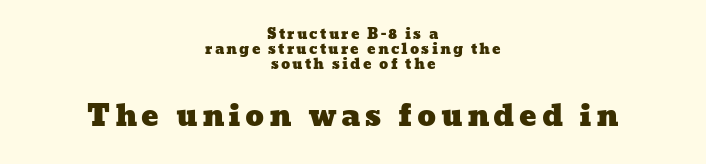
Character widths vary here, with narrow letters taking less room than wide ones. Does the bottom block carry the larger type? Yes, it does. The typesetter chose a symmetrical, centered arrangement here. Each new line begins almost immediately beneath the previous one.
